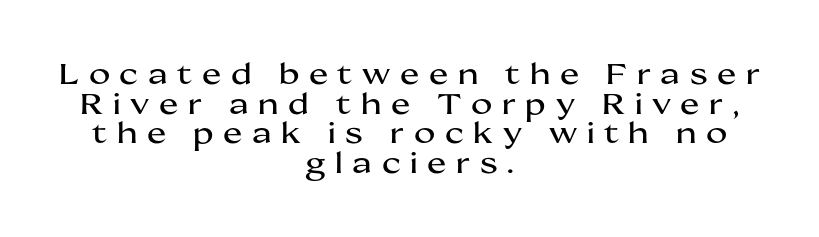
Vertical strokes here are truly vertical. Do the characters align in a grid? No, the font is proportional. The face used here is rendered with a markedly widened letterfit. The vertical gap from one line to the next is small. Beneath every word, the page is bare. Caption: multi-line text, centered on the measure.
